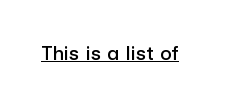
The letters stand upright; this is a roman face. Tracking here is standard; glyphs follow each other at the usual distance. Descenders here cross a horizontal rule under the line.
